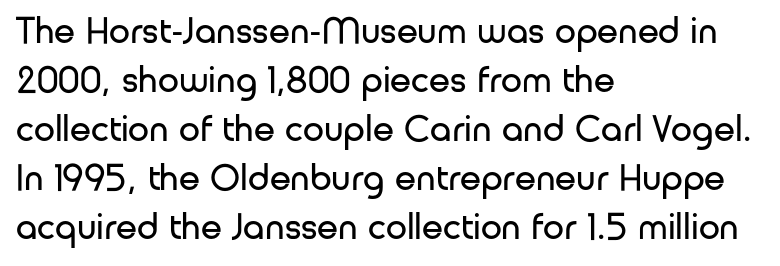
Q: Is the text bold? A: No.
Q: Is the text italic (slanted)? A: No, it is upright.
Q: Is the typeface a serif or a sans-serif typeface? A: Sans-serif.
Q: Is the text underlined? A: No.
Q: How is the paragraph aligned? A: Left-aligned.
Q: Is the spacing between letters normal or unusually wide? A: Normal.
Q: Is the spacing between lines tight, normal or loose? A: Normal.
Q: Width (condensed, normal, or wide)? A: Normal.
Q: Stroke contrast? A: Low.
Q: x-height? A: Medium.
Q: Monospaced? A: No.
